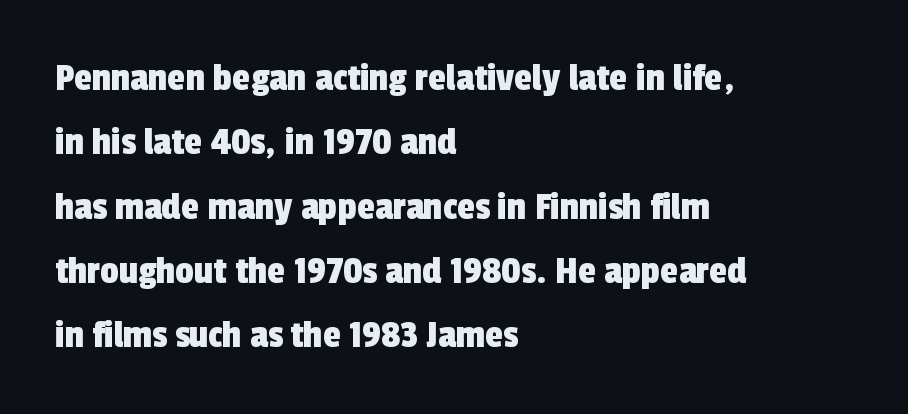
Q: Is the typeface a serif or a sans-serif typeface? A: Sans-serif.
Q: Is the text underlined? A: No.
Q: How is the paragraph aligned? A: Left-aligned.
Q: Is the spacing between letters normal or unusually wide? A: Normal.
Q: Is the spacing between lines tight, normal or loose? A: Normal.
Q: Width (condensed, normal, or wide)? A: Condensed.
Q: x-height? A: Medium.
Q: Monospaced? A: No.
